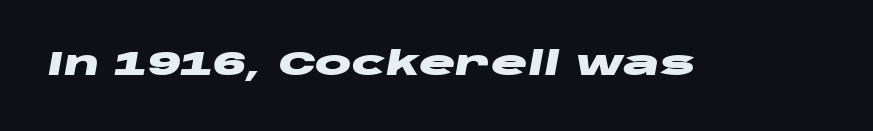
The image shows 34 px heavy, wide type, italic (leaning right); set normal letter spacing, not underlined; low stroke contrast and a large x-height.
